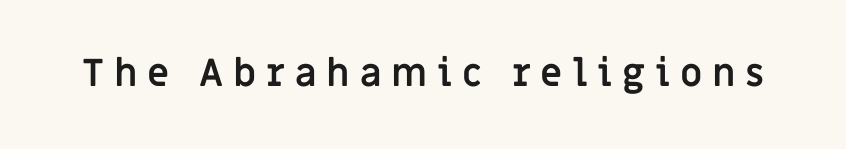
{"serif": "no", "italic": "no", "bold": "yes", "weight": "semibold", "width": "normal", "stroke_contrast": "low", "x_height": "large", "monospaced": "no", "underline": "no", "letter_spacing": "wide", "letter_spacing_em": 0.26, "glyph_px": 38}
